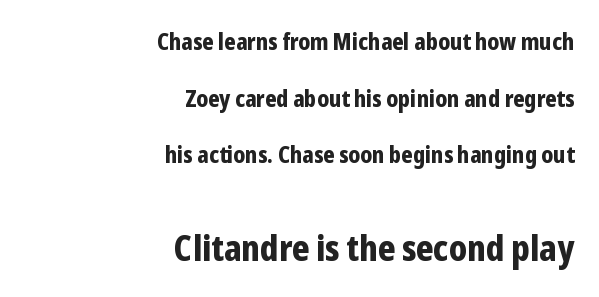
Nobody touched the tracking dial on this one. One-word summary of the alignment: right. The letters stand straight up with perfectly vertical stems. On the weight axis this lands at bold, roughly 700.
